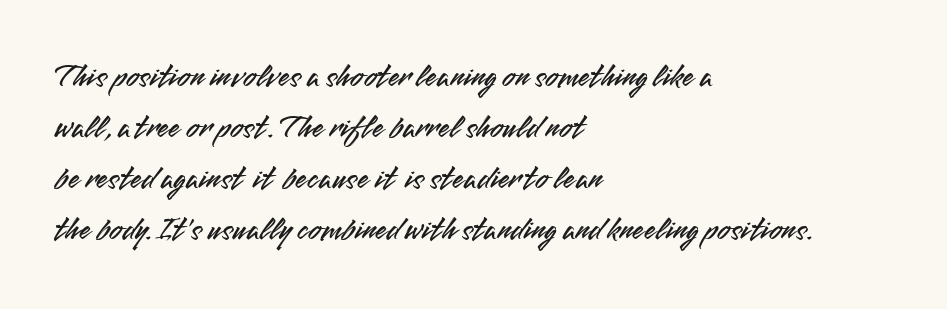
{"serif": "no", "width": "normal", "stroke_contrast": "medium", "x_height": "small", "monospaced": "no", "underline": "no", "align": "left", "line_spacing": "normal", "line_spacing_ratio": 1.55, "letter_spacing": "normal", "letter_spacing_em": 0.0, "glyph_px": 33}
